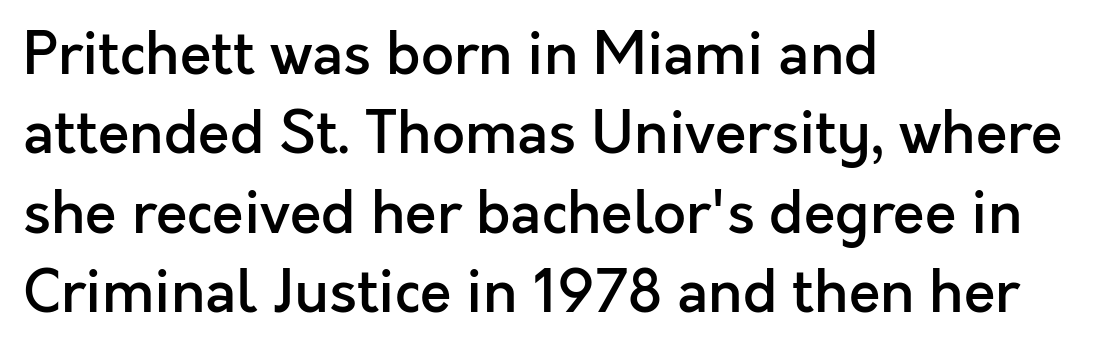
The image shows 58 px semibold sans-serif type, upright; set left-aligned, normal line spacing (1.37x), normal letter spacing, not underlined; a medium x-height.
